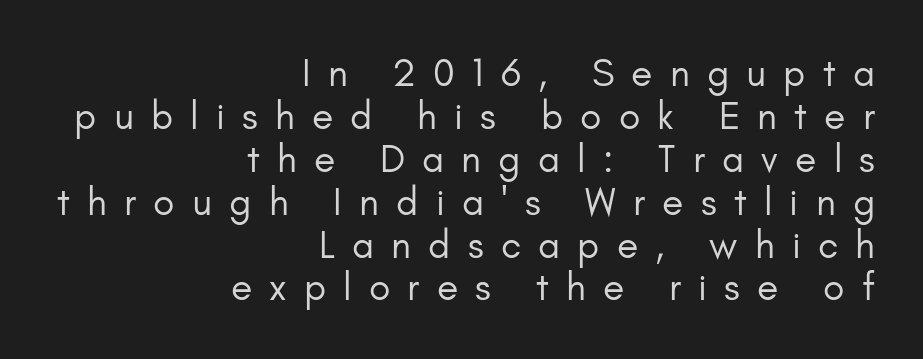
The image shows 39 px regular-weight sans-serif type, upright; set right-aligned, tight line spacing (1.1x), unusually wide letter spacing (+0.44 em), not underlined; low stroke contrast and a small x-height.
